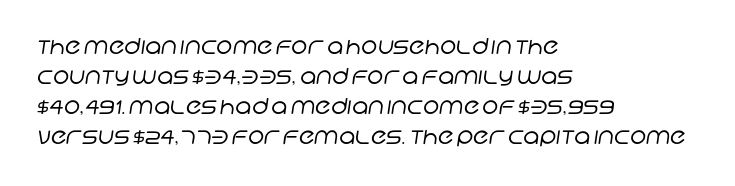
The image shows 22 px text type; set left-aligned, normal line spacing (1.37x), normal letter spacing, not underlined.
